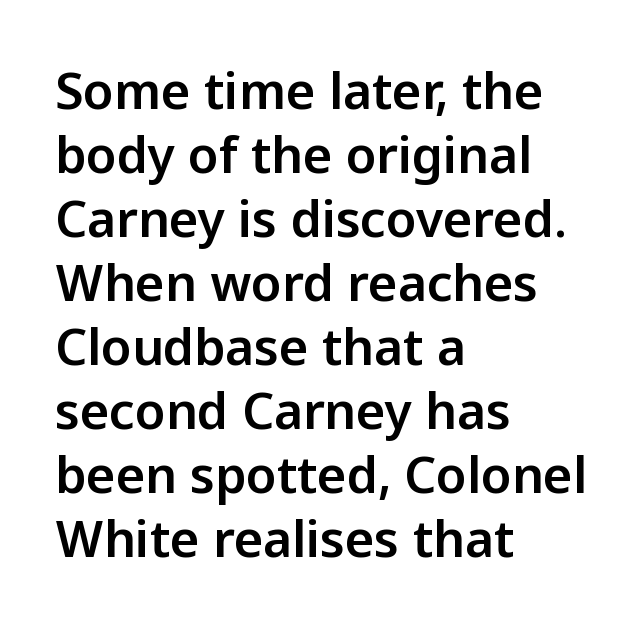
{"serif": "no", "italic": "no", "width": "normal", "stroke_contrast": "low", "x_height": "medium", "monospaced": "no", "underline": "no", "align": "left", "line_spacing": "normal", "line_spacing_ratio": 1.28, "letter_spacing": "normal", "letter_spacing_em": 0.0, "glyph_px": 50}
